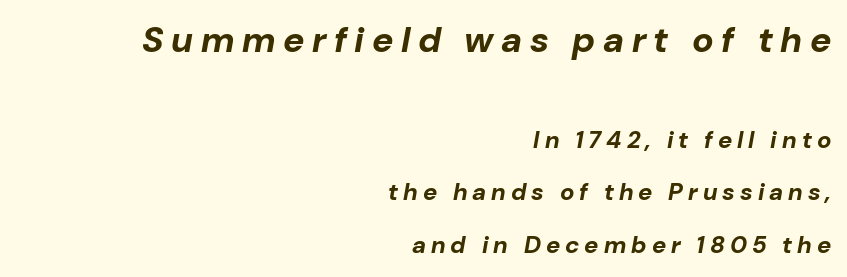
{"italic": "yes", "lean": "right", "slant_degrees": 10, "bold": "yes", "weight": "bold", "width": "normal", "stroke_contrast": "low", "x_height": "medium", "monospaced": "no", "underline": "no", "align": "right", "line_spacing": "loose", "line_spacing_ratio": 2.19, "letter_spacing": "wide", "letter_spacing_em": 0.21, "larger_block": "first", "size_ratio": 1.5, "glyph_px": 36}
